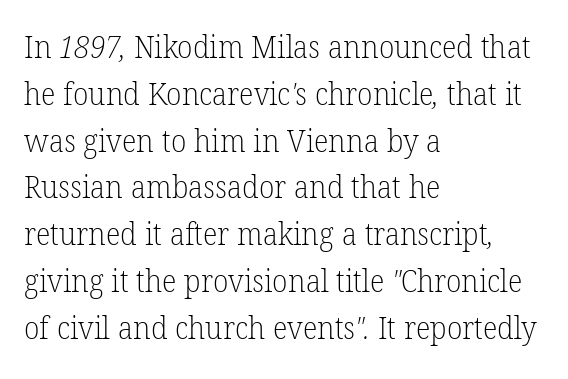
Q: Is the text bold? A: No.
Q: Is the typeface a serif or a sans-serif typeface? A: Serif.
Q: Is the text underlined? A: No.
Q: How is the paragraph aligned? A: Left-aligned.
Q: Is the spacing between letters normal or unusually wide? A: Normal.
Q: Is the spacing between lines tight, normal or loose? A: Normal.
Q: Width (condensed, normal, or wide)? A: Normal.
Q: Stroke contrast? A: Low.
Q: x-height? A: Medium.
Q: Monospaced? A: No.
